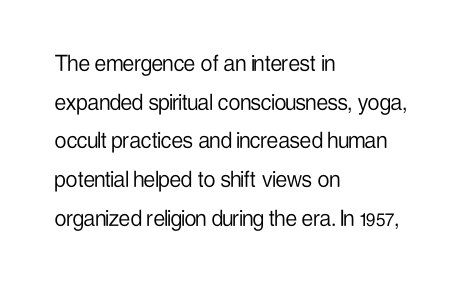
The image shows 26 px text type, upright; set left-aligned, normal line spacing (1.49x), normal letter spacing, not underlined.
